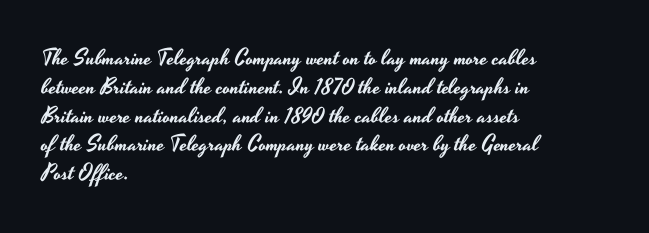
Descender tails drop into unmarked territory. Horizontal alignment here is leftward, the default for most running prose. Does extra space separate the letters? No, they use regular spacing. Evenly set lines give the paragraph a standard silhouette.
